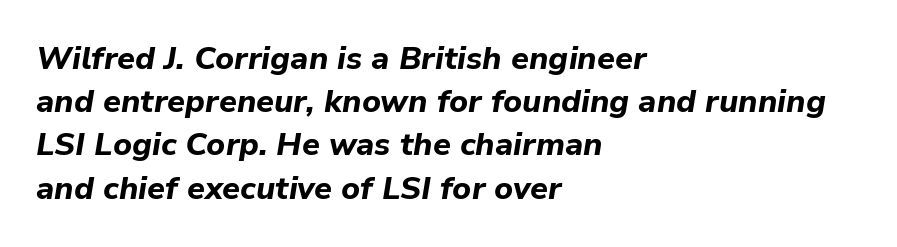
Compared with ordinary roman type, these characters are visibly tilted. The font is running at its bold setting. Each line starts at the same left margin while the right side varies. Descenders hang freely into open space. Character widths vary here, with narrow letters taking less room than wide ones. Letter spacing: default.
